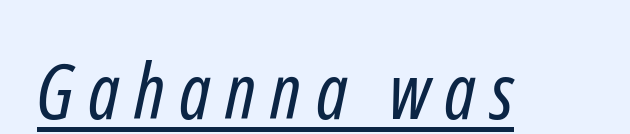
Q: Is the text bold? A: No.
Q: Is the typeface a serif or a sans-serif typeface? A: Sans-serif.
Q: Is the text underlined? A: Yes.
Q: Width (condensed, normal, or wide)? A: Condensed.
Q: Stroke contrast? A: Low.
Q: x-height? A: Medium.
Q: Monospaced? A: No.
